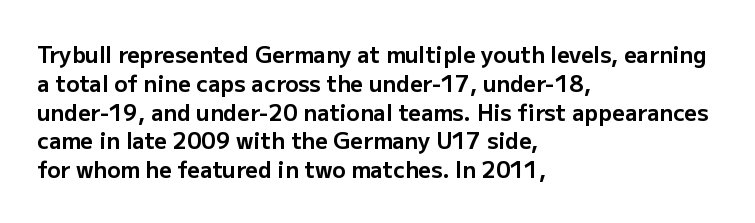
The image shows 22 px bold type, upright; set left-aligned, normal line spacing (1.31x), normal letter spacing, not underlined.
